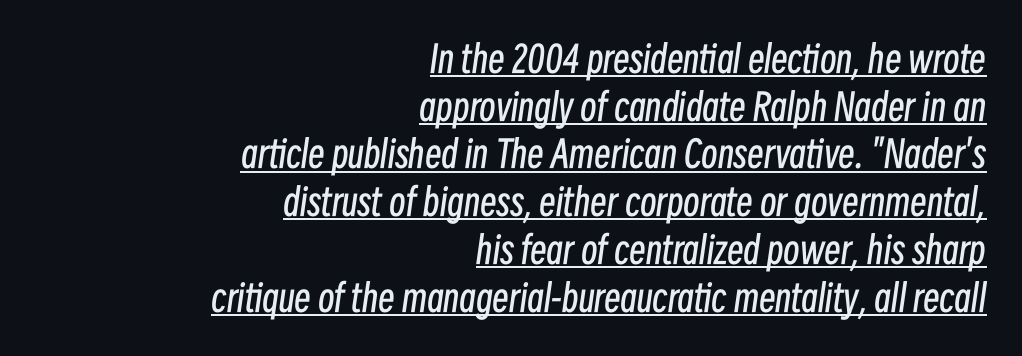
The image shows 37 px regular-weight, condensed type, italic (leaning right); set right-aligned, normal line spacing (1.29x), normal letter spacing, underlined; low stroke contrast and a medium x-height.
